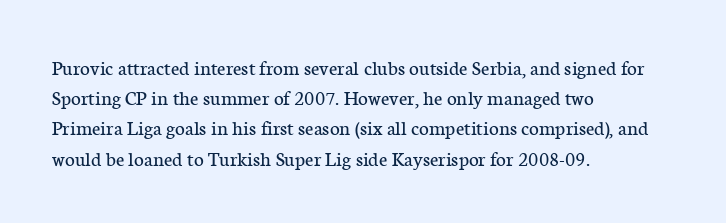
{"italic": "no", "bold": "no", "underline": "no", "align": "left", "line_spacing": "normal", "line_spacing_ratio": 1.44, "letter_spacing": "normal", "letter_spacing_em": 0.0, "glyph_px": 21}
